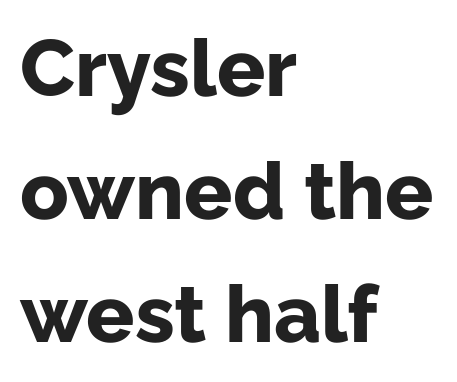
{"serif": "no", "italic": "no", "bold": "yes", "weight": "bold", "width": "normal", "stroke_contrast": "low", "x_height": "medium", "monospaced": "no", "underline": "no", "align": "left", "line_spacing": "normal", "line_spacing_ratio": 1.54, "letter_spacing": "normal", "letter_spacing_em": 0.0, "glyph_px": 80}
